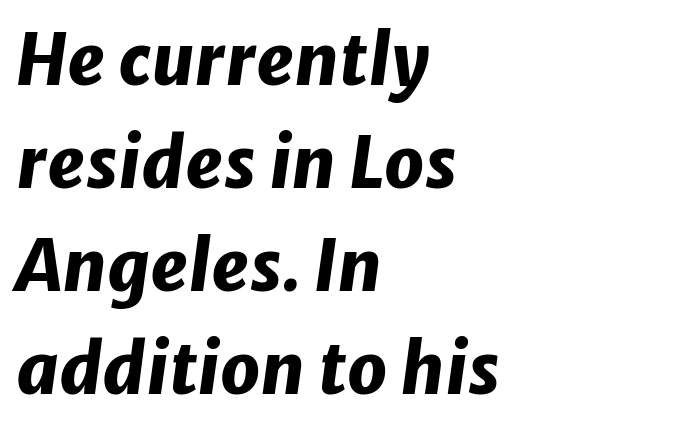
{"italic": "yes", "lean": "right", "slant_degrees": 8, "bold": "yes", "weight": "heavy", "width": "normal", "stroke_contrast": "low", "x_height": "medium", "monospaced": "no", "underline": "no", "align": "left", "line_spacing": "normal", "line_spacing_ratio": 1.47, "letter_spacing": "normal", "letter_spacing_em": 0.0, "glyph_px": 70}
